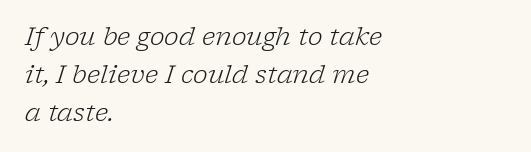
The image shows 25 px text type, italic (leaning right); set left-aligned, normal line spacing (1.52x), normal letter spacing, not underlined.
